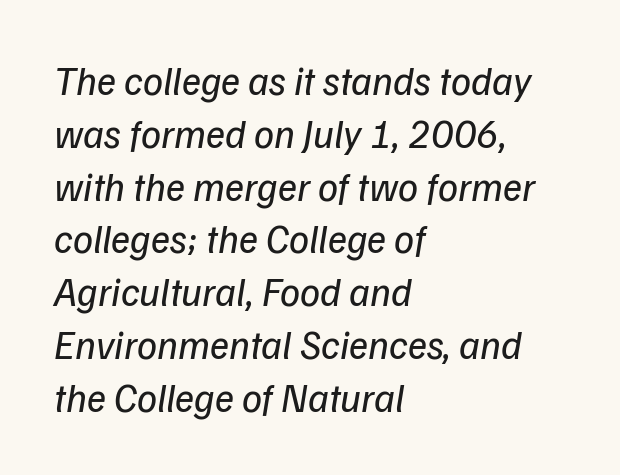
The image shows 40 px regular-weight sans-serif type; set left-aligned, normal line spacing (1.32x), normal letter spacing, not underlined; low stroke contrast and a medium x-height.
